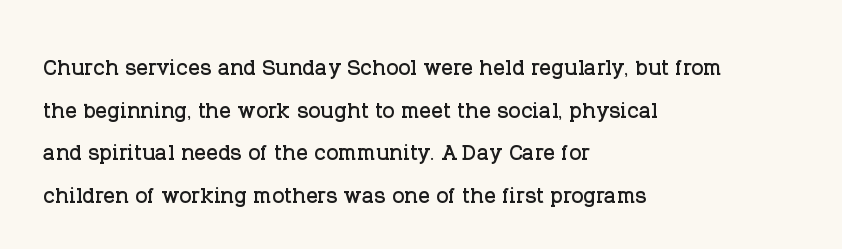
{"serif": "yes", "italic": "no", "width": "normal", "stroke_contrast": "low", "x_height": "large", "monospaced": "no", "underline": "no", "align": "left", "line_spacing": "normal", "line_spacing_ratio": 1.47, "letter_spacing": "normal", "letter_spacing_em": 0.0, "glyph_px": 29}
